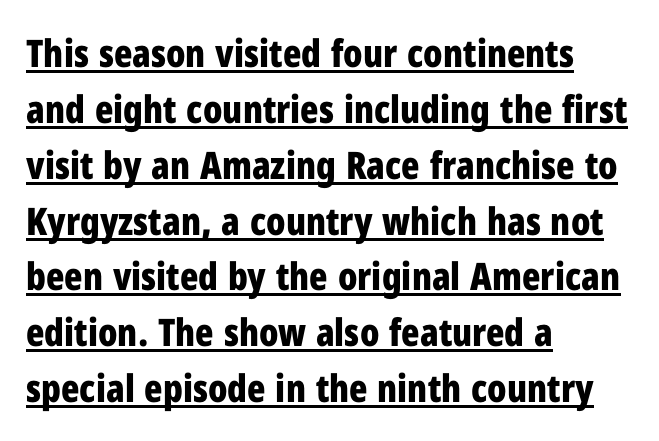
Q: Is the text bold? A: Yes.
Q: Is the text italic (slanted)? A: No, it is upright.
Q: Is the typeface a serif or a sans-serif typeface? A: Sans-serif.
Q: Is the text underlined? A: Yes.
Q: How is the paragraph aligned? A: Left-aligned.
Q: Is the spacing between letters normal or unusually wide? A: Normal.
Q: Is the spacing between lines tight, normal or loose? A: Normal.
Q: Width (condensed, normal, or wide)? A: Condensed.
Q: Stroke contrast? A: Low.
Q: x-height? A: Medium.
Q: Monospaced? A: No.
